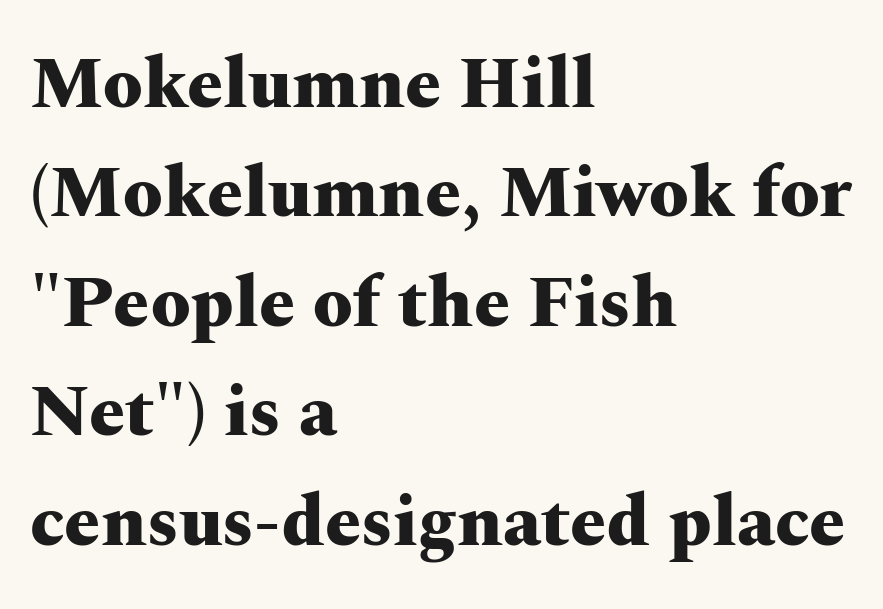
Posture: vertical. The letterforms sit shoulder to shoulder at normal distance. Letterform terminals end in serifs throughout the passage. Just letters on the line, the space beneath them empty.
